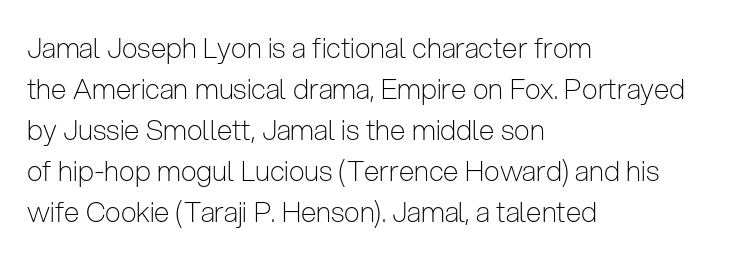
{"serif": "no", "italic": "no", "bold": "no", "weight": "light", "width": "condensed", "stroke_contrast": "low", "x_height": "medium", "monospaced": "no", "underline": "no", "align": "left", "line_spacing": "normal", "line_spacing_ratio": 1.46, "letter_spacing": "normal", "letter_spacing_em": 0.0, "glyph_px": 28}
